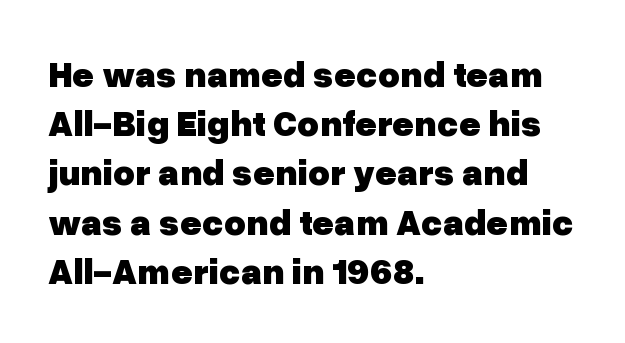
The image shows 37 px heavy sans-serif type, upright; set left-aligned, normal line spacing (1.33x), normal letter spacing, not underlined; low stroke contrast and a medium x-height.
